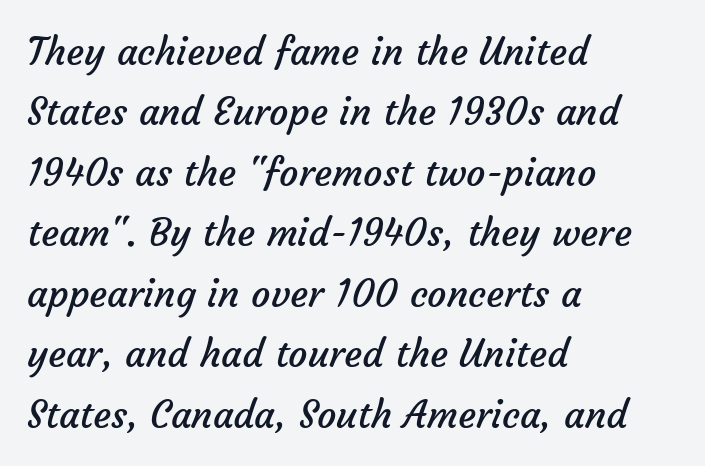
Line spacing here is normal. Underlining? Definitely not there. The paragraph has a hard left edge and a soft right edge. Compared with typical body copy, the letter spacing here is the same. Is the stroke heavy? The answer is a plain regular-or-lighter.
